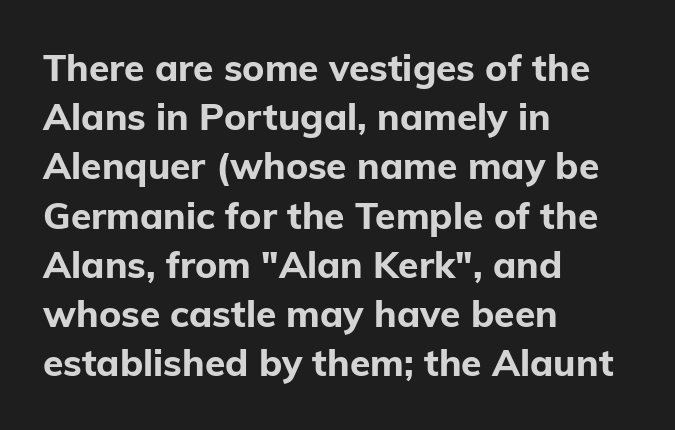
No italicization has been applied; the sample stays upright. What kind of face is this? One without serifs — a sans. Each glyph is drawn with heavy, bold strokes. Baseline-to-baseline distance is the conventional proportion of letter height. The zone under the glyphs is completely vacant.
